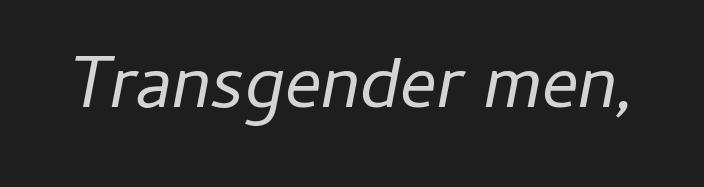
The image shows 73 px regular-weight type, italic (leaning right); set normal letter spacing, not underlined; low stroke contrast and a medium x-height.
